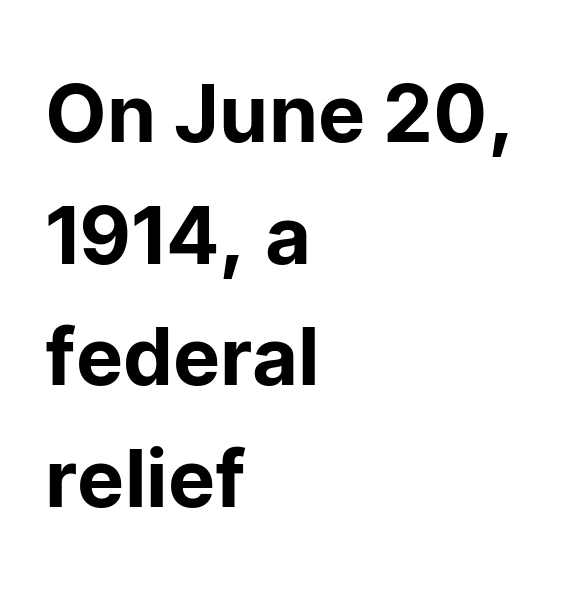
Q: Is the text italic (slanted)? A: No, it is upright.
Q: Is the typeface a serif or a sans-serif typeface? A: Sans-serif.
Q: Is the text underlined? A: No.
Q: How is the paragraph aligned? A: Left-aligned.
Q: Is the spacing between letters normal or unusually wide? A: Normal.
Q: Is the spacing between lines tight, normal or loose? A: Normal.
Q: Width (condensed, normal, or wide)? A: Normal.
Q: Stroke contrast? A: Low.
Q: x-height? A: Medium.
Q: Monospaced? A: No.
